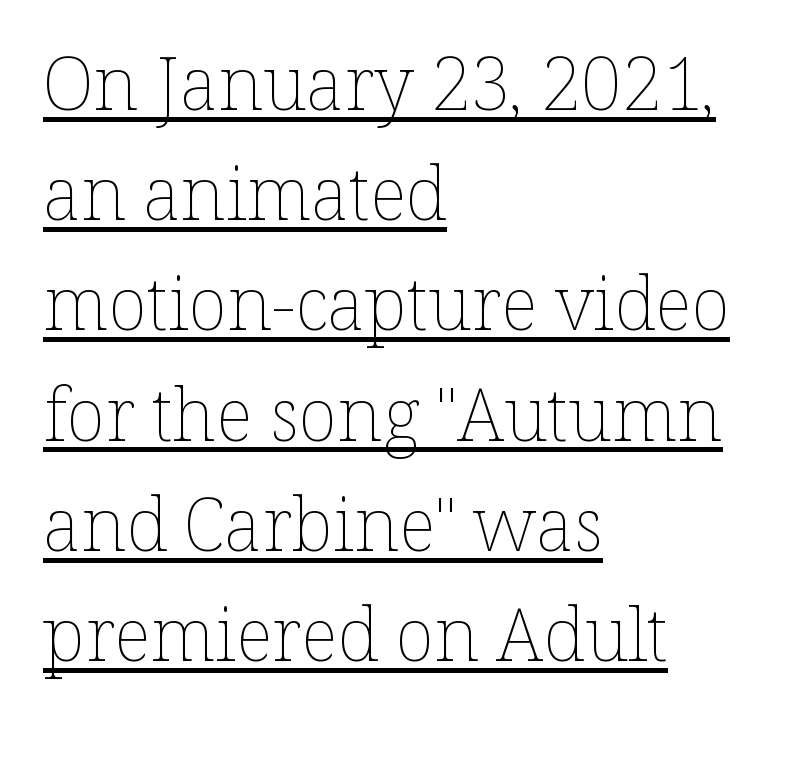
The image shows 73 px thin type, upright; set left-aligned, normal line spacing (1.51x), normal letter spacing, underlined; low stroke contrast and a medium x-height.
